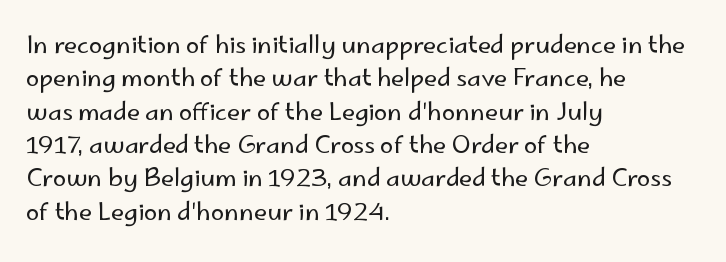
Q: Is the text bold? A: No.
Q: Is the text italic (slanted)? A: No, it is upright.
Q: Is the text underlined? A: No.
Q: How is the paragraph aligned? A: Left-aligned.
Q: Is the spacing between letters normal or unusually wide? A: Normal.
Q: Is the spacing between lines tight, normal or loose? A: Normal.
